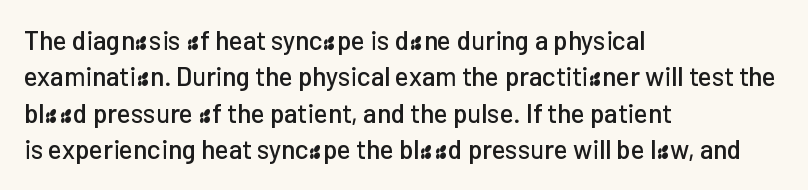
Q: Is the text italic (slanted)? A: No, it is upright.
Q: Is the text underlined? A: No.
Q: How is the paragraph aligned? A: Left-aligned.
Q: Is the spacing between letters normal or unusually wide? A: Normal.
Q: Is the spacing between lines tight, normal or loose? A: Normal.
